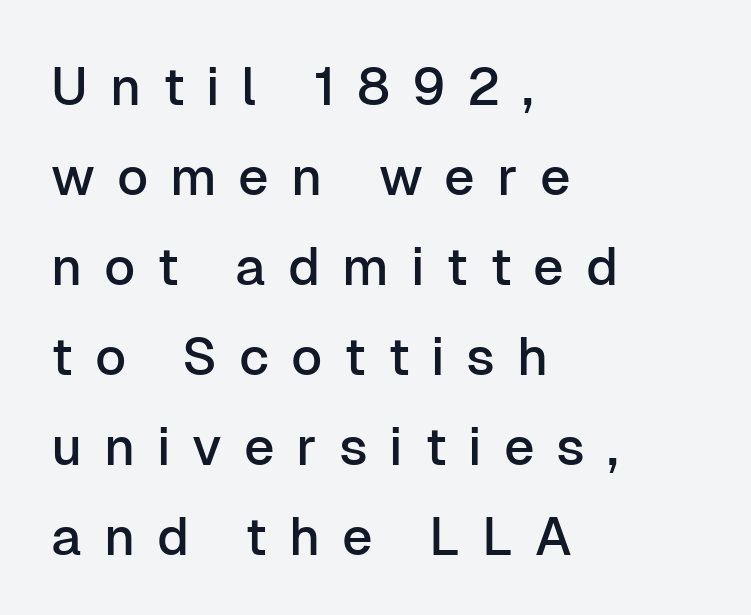
Q: Is the text italic (slanted)? A: No, it is upright.
Q: Is the typeface a serif or a sans-serif typeface? A: Sans-serif.
Q: Is the text underlined? A: No.
Q: How is the paragraph aligned? A: Left-aligned.
Q: Is the spacing between letters normal or unusually wide? A: Unusually wide.
Q: Is the spacing between lines tight, normal or loose? A: Normal.
Q: Width (condensed, normal, or wide)? A: Normal.
Q: Stroke contrast? A: Low.
Q: x-height? A: Medium.
Q: Monospaced? A: No.
